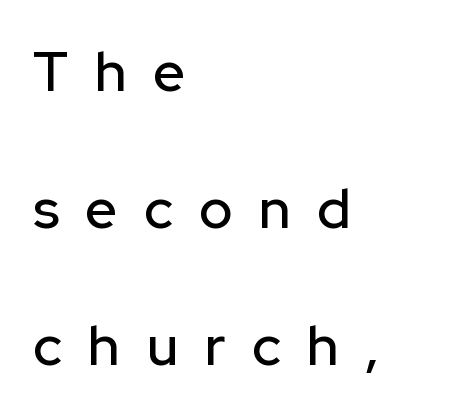
Q: Is the text italic (slanted)? A: No, it is upright.
Q: Is the typeface a serif or a sans-serif typeface? A: Sans-serif.
Q: Is the text underlined? A: No.
Q: How is the paragraph aligned? A: Left-aligned.
Q: Is the spacing between letters normal or unusually wide? A: Unusually wide.
Q: Is the spacing between lines tight, normal or loose? A: Loose.
Q: Width (condensed, normal, or wide)? A: Normal.
Q: Stroke contrast? A: Low.
Q: x-height? A: Medium.
Q: Monospaced? A: No.
